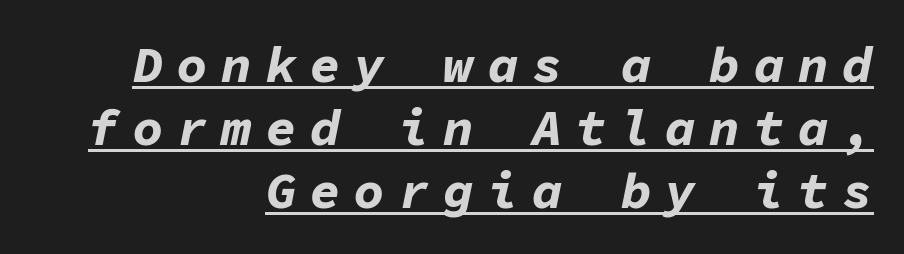
Q: Is the text bold? A: Yes.
Q: Is the text italic (slanted)? A: Yes, it leans right by about 11 degrees.
Q: Is the text underlined? A: Yes.
Q: How is the paragraph aligned? A: Right-aligned.
Q: Is the spacing between letters normal or unusually wide? A: Unusually wide.
Q: Width (condensed, normal, or wide)? A: Normal.
Q: Stroke contrast? A: Low.
Q: x-height? A: Medium.
Q: Monospaced? A: Yes.
